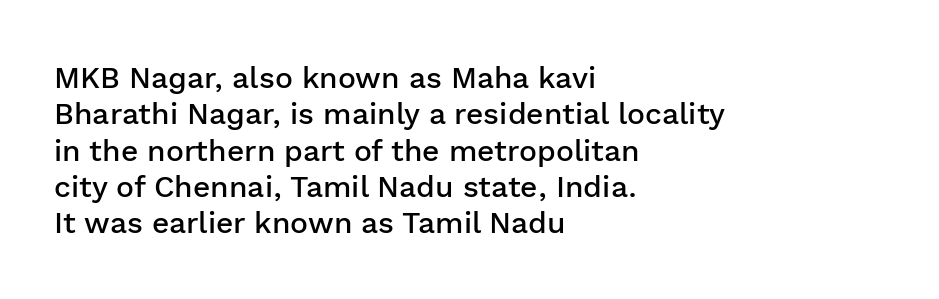
Q: Is the text bold? A: Semi-bold.
Q: Is the text italic (slanted)? A: No, it is upright.
Q: Is the typeface a serif or a sans-serif typeface? A: Sans-serif.
Q: Is the text underlined? A: No.
Q: How is the paragraph aligned? A: Left-aligned.
Q: Is the spacing between letters normal or unusually wide? A: Normal.
Q: Width (condensed, normal, or wide)? A: Normal.
Q: Stroke contrast? A: Low.
Q: x-height? A: Medium.
Q: Monospaced? A: No.
